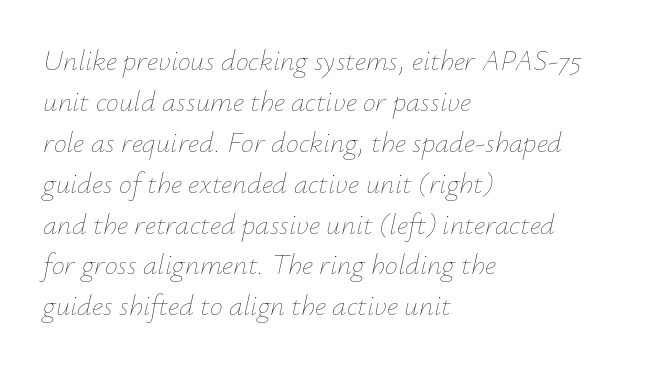
{"italic": "yes", "lean": "right", "slant_degrees": 12, "bold": "no", "weight": "thin", "width": "normal", "stroke_contrast": "low", "x_height": "small", "monospaced": "no", "underline": "no", "align": "left", "line_spacing": "normal", "line_spacing_ratio": 1.41, "letter_spacing": "normal", "letter_spacing_em": 0.0, "glyph_px": 29}
